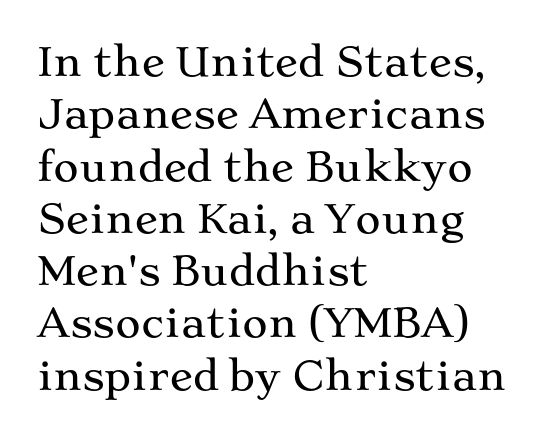
Small tapered or slab feet sit at the stroke ends, so this counts as serif. This rendering features lettering with no underline. Left-aligned paragraph, ragged on the right. Compared with typical paragraphs, the rows here are spaced about the same. Is the letter spacing exaggerated? No — it looks like the ordinary default. Note the varied advance widths — an 'i' is clearly narrower than an 'm'.
